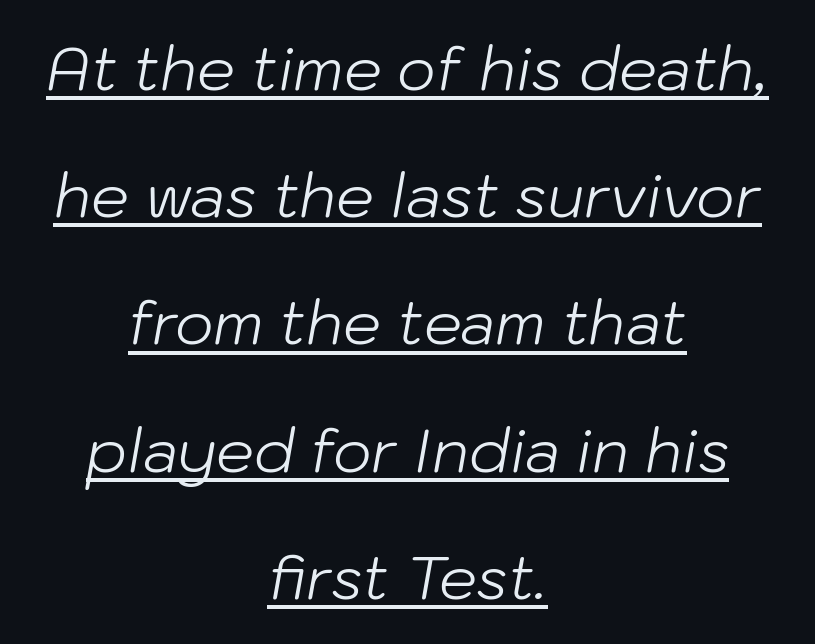
{"italic": "yes", "lean": "right", "slant_degrees": 10, "bold": "no", "weight": "light", "width": "normal", "stroke_contrast": "low", "x_height": "medium", "monospaced": "no", "underline": "yes", "align": "center", "line_spacing": "loose", "line_spacing_ratio": 2.12, "letter_spacing": "normal", "letter_spacing_em": 0.0, "glyph_px": 60}
